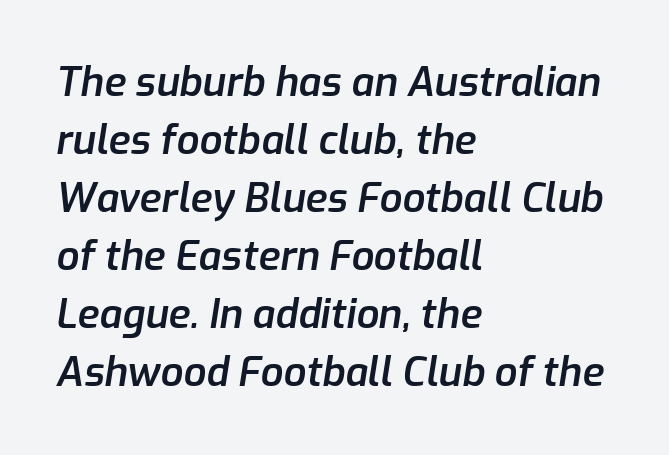
Q: Is the text bold? A: Semi-bold.
Q: Is the text italic (slanted)? A: Yes, it leans right by about 9 degrees.
Q: Is the text underlined? A: No.
Q: How is the paragraph aligned? A: Left-aligned.
Q: Is the spacing between letters normal or unusually wide? A: Normal.
Q: Is the spacing between lines tight, normal or loose? A: Normal.
Q: Width (condensed, normal, or wide)? A: Normal.
Q: Stroke contrast? A: Low.
Q: x-height? A: Medium.
Q: Monospaced? A: No.
